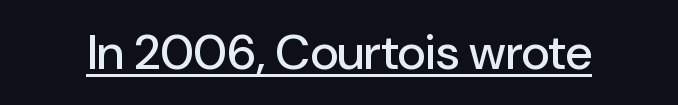
Q: Is the text italic (slanted)? A: No, it is upright.
Q: Is the typeface a serif or a sans-serif typeface? A: Sans-serif.
Q: Is the text underlined? A: Yes.
Q: Is the spacing between letters normal or unusually wide? A: Normal.
Q: Width (condensed, normal, or wide)? A: Normal.
Q: Stroke contrast? A: Low.
Q: x-height? A: Medium.
Q: Monospaced? A: No.
